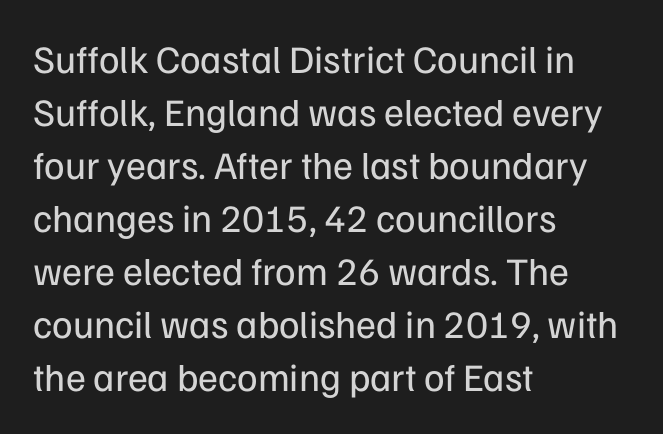
{"serif": "no", "italic": "no", "bold": "no", "weight": "regular", "width": "normal", "stroke_contrast": "low", "x_height": "medium", "monospaced": "no", "underline": "no", "align": "left", "line_spacing": "normal", "line_spacing_ratio": 1.36, "letter_spacing": "normal", "letter_spacing_em": 0.0, "glyph_px": 39}
